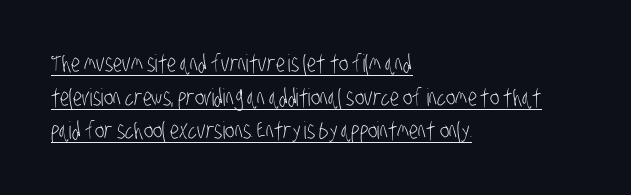
The face looks like a standard text weight, possibly lighter. Each word holds together tightly as a unit, with standard inter-letter gaps. Notice how the passage keeps a crisp vertical edge on the left only. The passage shown is underscored from start to finish.
